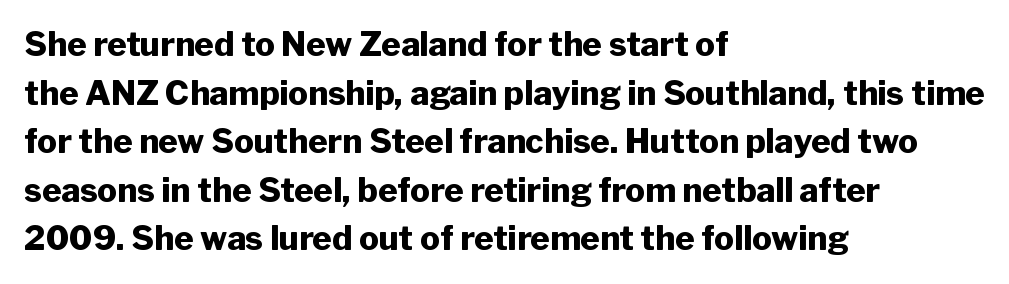
All the whitespace from short lines collects on the right. Clear beneath every line of the passage. How would I describe the line gaps? Plain and ordinary. The typography opts for an upright posture over an oblique one. Compared with an ordinary text face, these strokes are far heavier — a full bold. The letters sit at their default tracking, neither squeezed nor spread.
